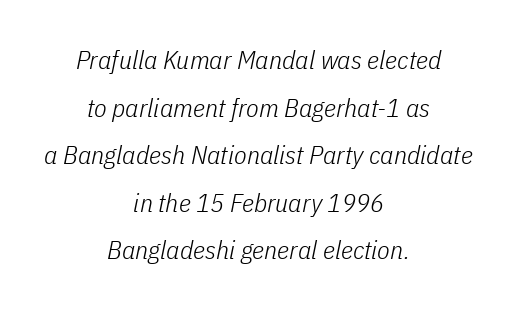
Leftover space on each line is divided equally before and after the words. Quick note: underline off. The font sits on the lighter half of the weight spectrum, regular included. Emphasis-style slanted type is in use.
